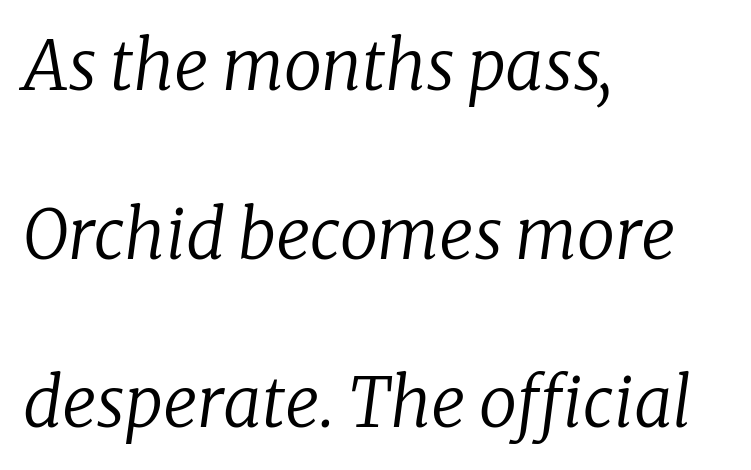
Old-style or modern, the face here clearly has serifs. The strokes are not fattened; the text isn't bold. The rendering anchors every line to the left-hand side. Varying glyph widths throughout — classic text-font behaviour.
